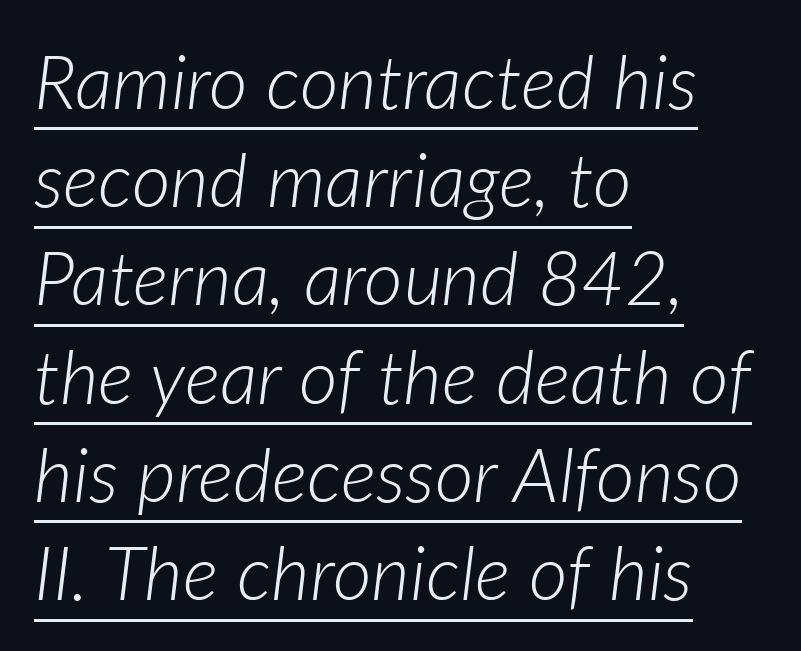
The image shows 75 px light type, italic (leaning right); set left-aligned, normal line spacing (1.31x), normal letter spacing, underlined; low stroke contrast and a medium x-height.
